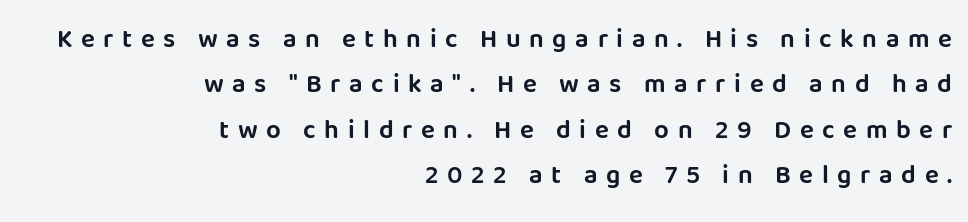
The image shows 26 px text type, upright; set right-aligned, line spacing 1.75x, unusually wide letter spacing (+0.33 em), not underlined.
